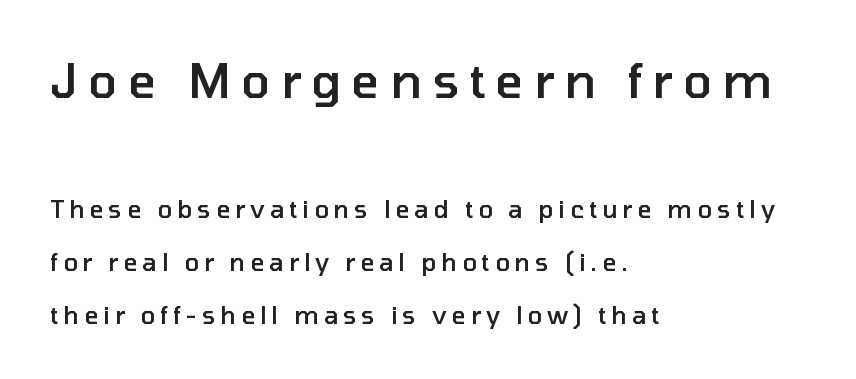
{"serif": "no", "italic": "no", "bold": "semi", "weight": "semibold", "width": "normal", "stroke_contrast": "low", "x_height": "medium", "monospaced": "no", "underline": "no", "align": "left", "line_spacing": "loose", "line_spacing_ratio": 2.2, "letter_spacing": "wide", "letter_spacing_em": 0.21, "larger_block": "first", "size_ratio": 2.0, "glyph_px": 48}
